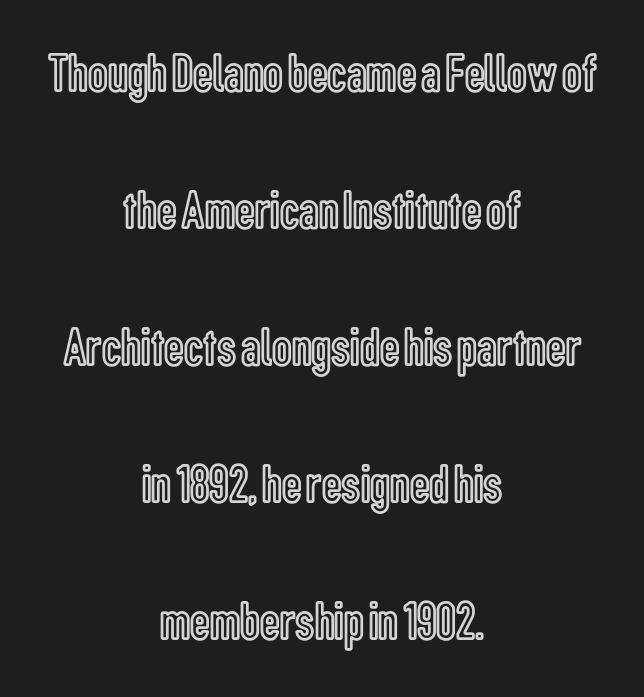
Between one letter and the next there's only the usual sliver of space. Where is the straight margin? There isn't one; the lines are centered. You can tell it's not italic because the verticals are truly vertical. If you measured baseline to baseline, you'd find a long distance. Rule under the text: the space is simply empty. Looks like regular typesetting: each glyph gets only the width it needs.
